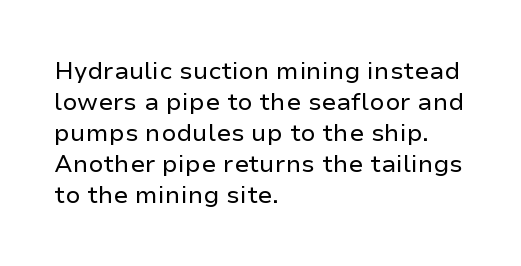
{"italic": "no", "bold": "no", "underline": "no", "align": "left", "line_spacing": "normal", "line_spacing_ratio": 1.29, "letter_spacing": "normal", "letter_spacing_em": 0.0, "glyph_px": 24}
